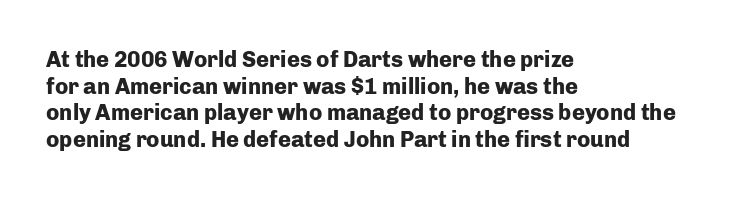
Q: Is the text bold? A: Yes.
Q: Is the text italic (slanted)? A: No, it is upright.
Q: Is the text underlined? A: No.
Q: How is the paragraph aligned? A: Left-aligned.
Q: Is the spacing between letters normal or unusually wide? A: Normal.
